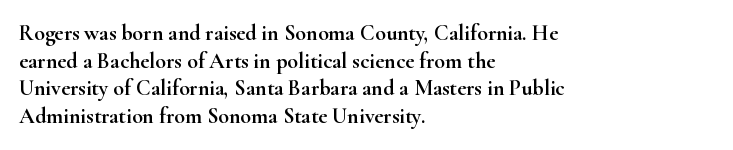
Q: Is the text italic (slanted)? A: No, it is upright.
Q: Is the text underlined? A: No.
Q: How is the paragraph aligned? A: Left-aligned.
Q: Is the spacing between letters normal or unusually wide? A: Normal.
Q: Is the spacing between lines tight, normal or loose? A: Normal.
